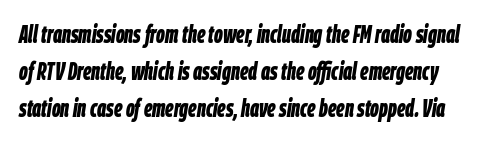
The line-height multiplier appears to be the usual default. Every letter is thick-stroked: bold, no question. The space beneath each line is pristine and unruled. Style check: oblique. No extra tracking has been applied to these lines.
